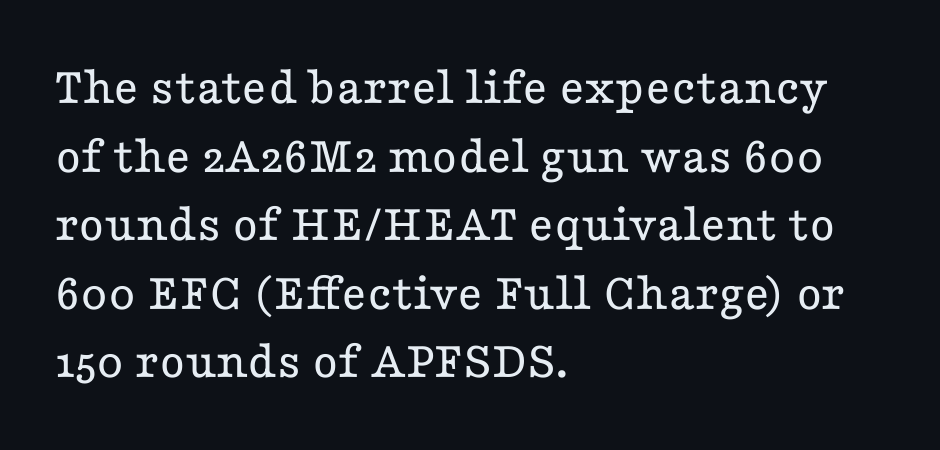
{"serif": "yes", "italic": "no", "bold": "no", "weight": "regular", "width": "wide", "stroke_contrast": "low", "x_height": "medium", "monospaced": "no", "underline": "no", "align": "left", "line_spacing": "normal", "line_spacing_ratio": 1.27, "letter_spacing": "normal", "letter_spacing_em": 0.0, "glyph_px": 54}
